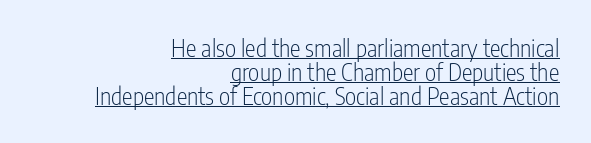
Q: Is the text bold? A: No.
Q: Is the text italic (slanted)? A: No, it is upright.
Q: Is the text underlined? A: Yes.
Q: How is the paragraph aligned? A: Right-aligned.
Q: Is the spacing between letters normal or unusually wide? A: Normal.
Q: Is the spacing between lines tight, normal or loose? A: Tight.
